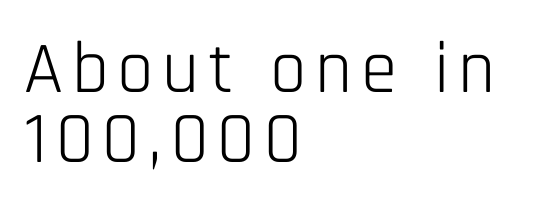
Q: Is the text bold? A: No.
Q: Is the text italic (slanted)? A: No, it is upright.
Q: Is the typeface a serif or a sans-serif typeface? A: Sans-serif.
Q: Is the text underlined? A: No.
Q: How is the paragraph aligned? A: Left-aligned.
Q: Is the spacing between lines tight, normal or loose? A: Tight.
Q: Width (condensed, normal, or wide)? A: Condensed.
Q: Stroke contrast? A: Low.
Q: x-height? A: Large.
Q: Monospaced? A: No.
